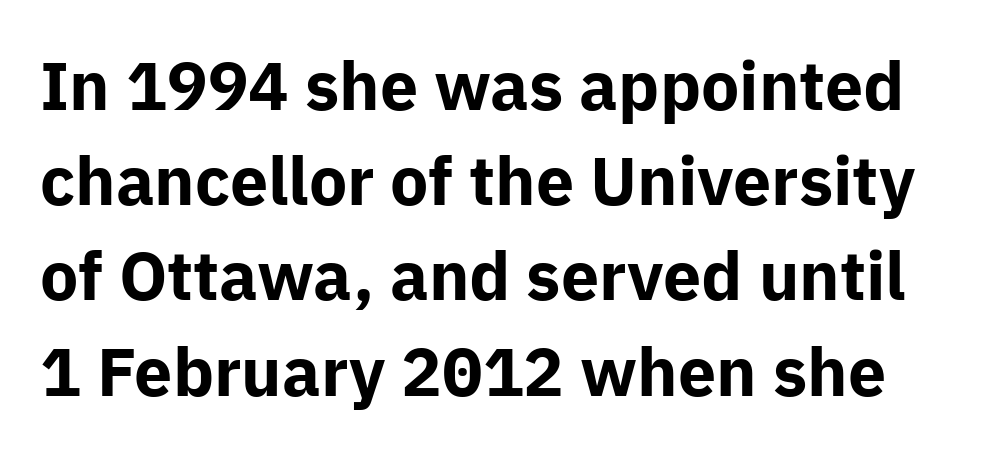
Is the type bold? Yes — the strokes are clearly thick and heavy. Quick note: underline off. Vertical strokes here are truly vertical. There is no visible air inserted between adjacent glyphs.
